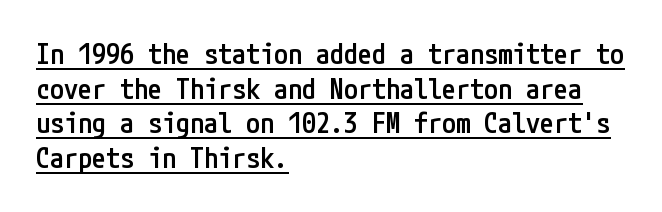
The passage shown is semibold, sitting just below true bold. Compared with undecorated copy, this sample adds a rule below the words. Standard letterfit; no display-style spreading of the glyphs. Posture: vertical.
